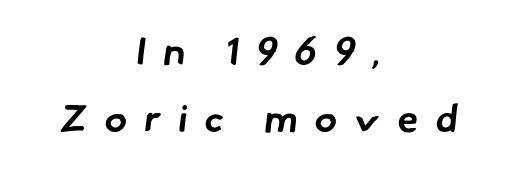
The image shows 38 px bold sans-serif type; set centered, line spacing 1.77x, unusually wide letter spacing (+0.45 em), not underlined; low stroke contrast and a small x-height.
